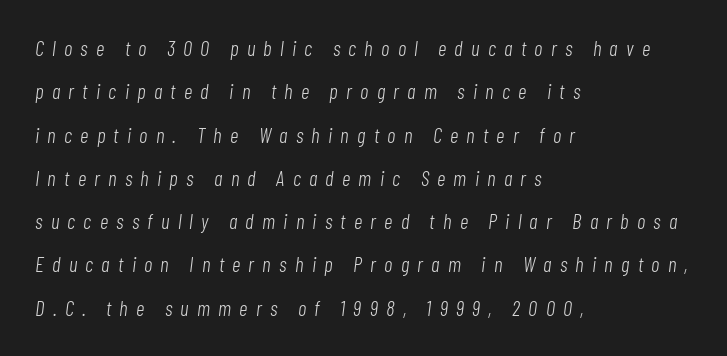
Think standard paragraph weight, or any step lighter than that. Slanted lettering throughout. Reading down the block, your eye returns to a fixed left position each line. How are the letters spaced? Widely, with obvious added tracking. Regarding leading, the lines here are spaced well apart. Quick note: underline off.
